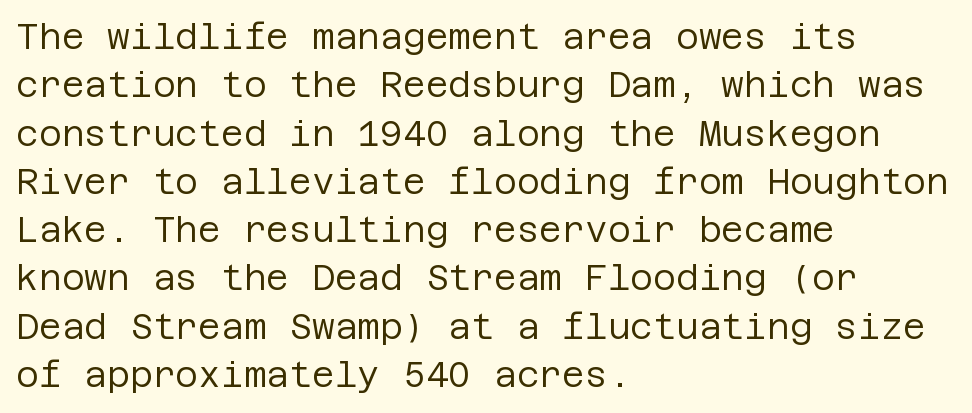
Q: Is the text bold? A: No.
Q: Is the text italic (slanted)? A: No, it is upright.
Q: Is the typeface a serif or a sans-serif typeface? A: Sans-serif.
Q: Is the text underlined? A: No.
Q: How is the paragraph aligned? A: Left-aligned.
Q: Is the spacing between letters normal or unusually wide? A: Normal.
Q: Is the spacing between lines tight, normal or loose? A: Normal.
Q: Width (condensed, normal, or wide)? A: Normal.
Q: Stroke contrast? A: Low.
Q: x-height? A: Large.
